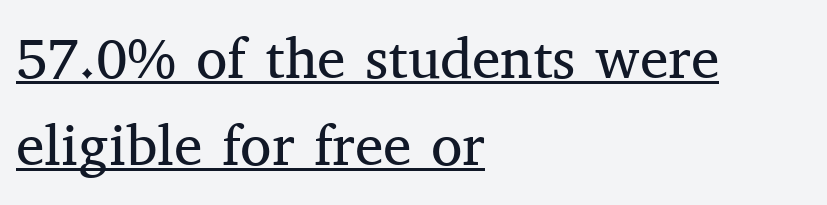
Q: Is the text bold? A: No.
Q: Is the text italic (slanted)? A: No, it is upright.
Q: Is the typeface a serif or a sans-serif typeface? A: Serif.
Q: Is the text underlined? A: Yes.
Q: How is the paragraph aligned? A: Left-aligned.
Q: Is the spacing between letters normal or unusually wide? A: Normal.
Q: Is the spacing between lines tight, normal or loose? A: Normal.
Q: Width (condensed, normal, or wide)? A: Normal.
Q: Stroke contrast? A: Medium.
Q: x-height? A: Medium.
Q: Monospaced? A: No.
